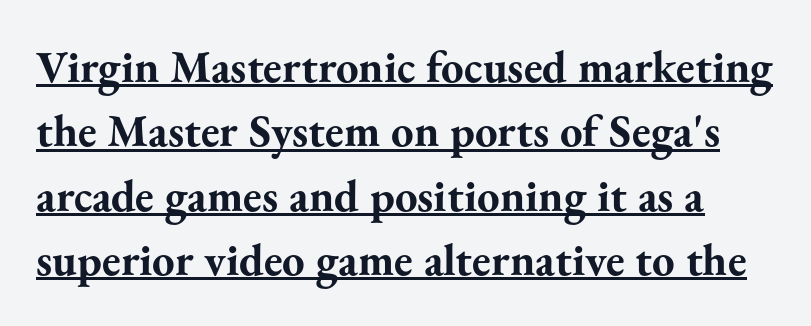
{"serif": "yes", "italic": "no", "bold": "yes", "weight": "bold", "width": "normal", "stroke_contrast": "medium", "x_height": "small", "monospaced": "no", "underline": "yes", "line_spacing": "normal", "line_spacing_ratio": 1.43, "letter_spacing": "normal", "letter_spacing_em": 0.0, "glyph_px": 45}
